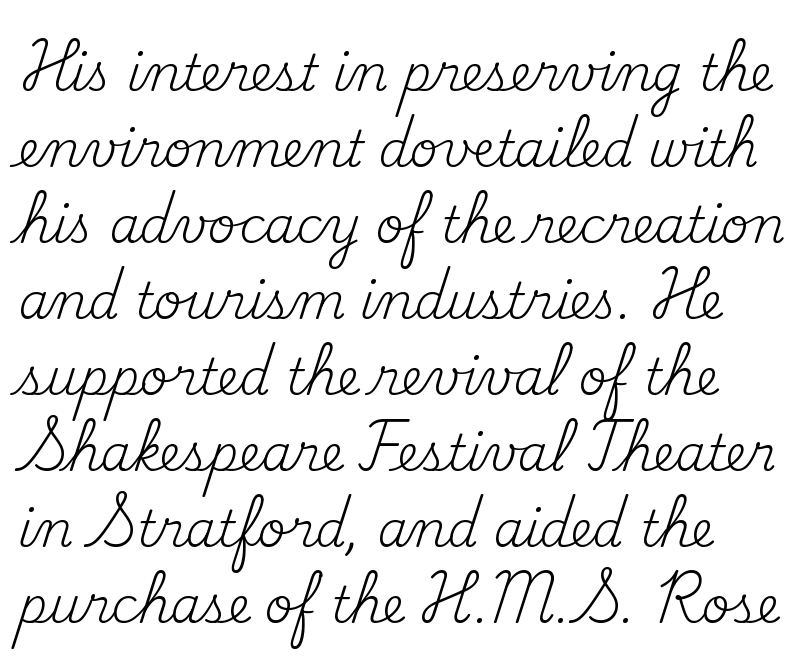
Q: Is the text bold? A: No.
Q: Is the text italic (slanted)? A: Yes.
Q: Is the typeface a serif or a sans-serif typeface? A: Serif.
Q: Is the text underlined? A: No.
Q: How is the paragraph aligned? A: Left-aligned.
Q: Is the spacing between letters normal or unusually wide? A: Normal.
Q: Is the spacing between lines tight, normal or loose? A: Normal.
Q: Width (condensed, normal, or wide)? A: Normal.
Q: Stroke contrast? A: Medium.
Q: x-height? A: Small.
Q: Monospaced? A: No.
